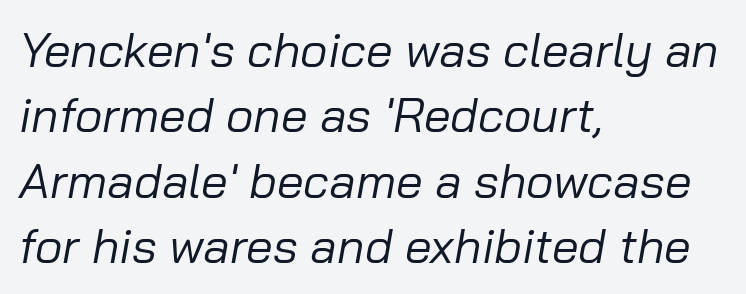
The image shows 48 px regular-weight type, italic (leaning right); set left-aligned, normal line spacing (1.36x), normal letter spacing, not underlined; low stroke contrast and a medium x-height.
